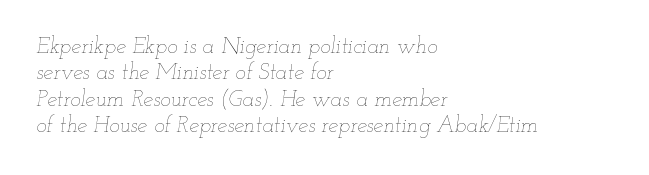
{"italic": "yes", "lean": "right", "slant_degrees": 12, "bold": "no", "underline": "no", "align": "left", "line_spacing_ratio": 1.2, "letter_spacing": "normal", "letter_spacing_em": 0.0, "glyph_px": 22}
